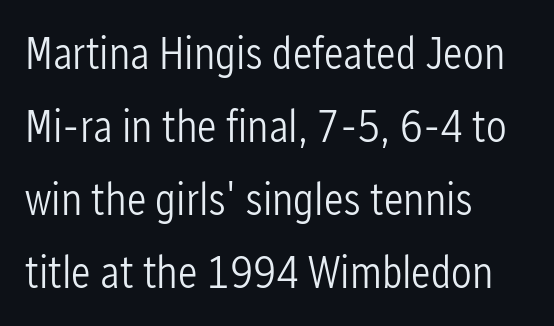
Q: Is the text bold? A: No.
Q: Is the text italic (slanted)? A: No, it is upright.
Q: Is the typeface a serif or a sans-serif typeface? A: Sans-serif.
Q: Is the text underlined? A: No.
Q: How is the paragraph aligned? A: Left-aligned.
Q: Is the spacing between letters normal or unusually wide? A: Normal.
Q: Is the spacing between lines tight, normal or loose? A: Normal.
Q: Width (condensed, normal, or wide)? A: Condensed.
Q: Stroke contrast? A: Low.
Q: x-height? A: Medium.
Q: Monospaced? A: No.
